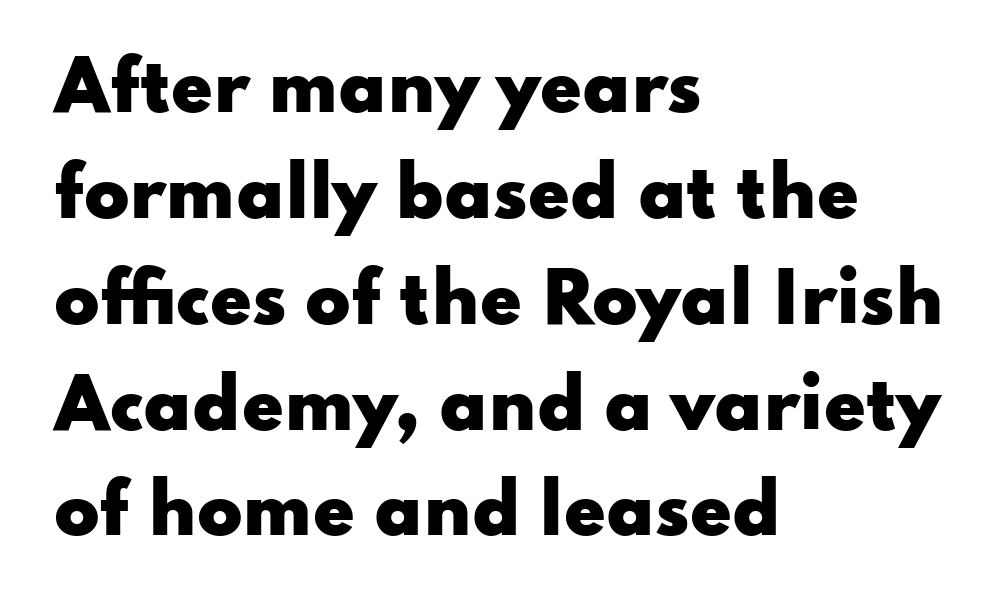
Q: Is the text bold? A: Yes.
Q: Is the text italic (slanted)? A: No, it is upright.
Q: Is the typeface a serif or a sans-serif typeface? A: Sans-serif.
Q: Is the text underlined? A: No.
Q: How is the paragraph aligned? A: Left-aligned.
Q: Is the spacing between letters normal or unusually wide? A: Normal.
Q: Is the spacing between lines tight, normal or loose? A: Normal.
Q: Width (condensed, normal, or wide)? A: Wide.
Q: Stroke contrast? A: Low.
Q: x-height? A: Small.
Q: Monospaced? A: No.
